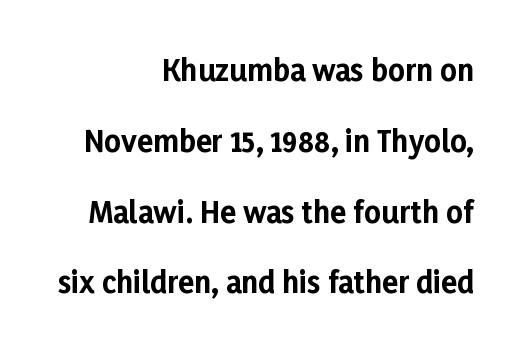
Q: Is the text bold? A: Yes.
Q: Is the text italic (slanted)? A: No, it is upright.
Q: Is the typeface a serif or a sans-serif typeface? A: Sans-serif.
Q: Is the text underlined? A: No.
Q: How is the paragraph aligned? A: Right-aligned.
Q: Is the spacing between letters normal or unusually wide? A: Normal.
Q: Is the spacing between lines tight, normal or loose? A: Loose.
Q: Width (condensed, normal, or wide)? A: Normal.
Q: Stroke contrast? A: Low.
Q: x-height? A: Medium.
Q: Monospaced? A: No.
